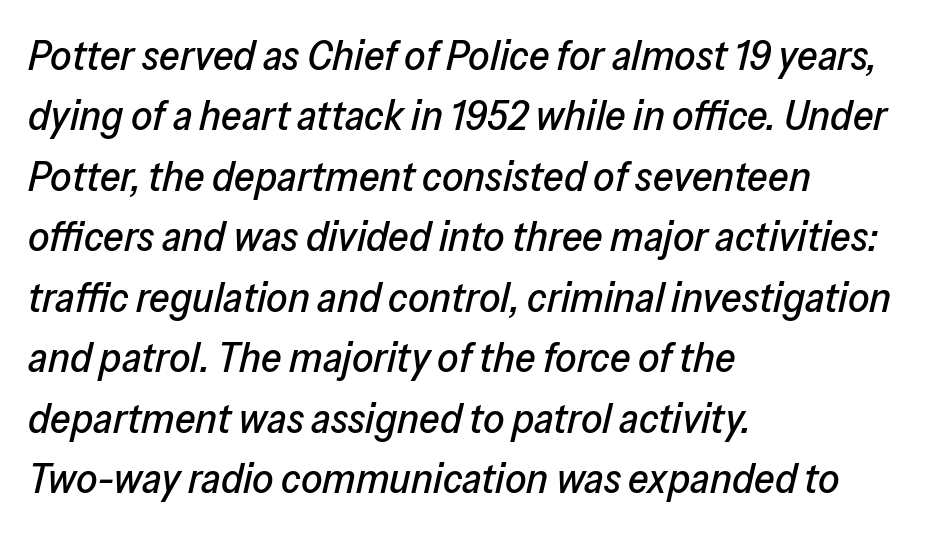
Rows of type keep a routine distance in the vertical direction. Compared with typical body copy, the letter spacing here is the same. Varying glyph widths throughout — classic text-font behaviour. Does the lettering tilt? It does — this is italic.
